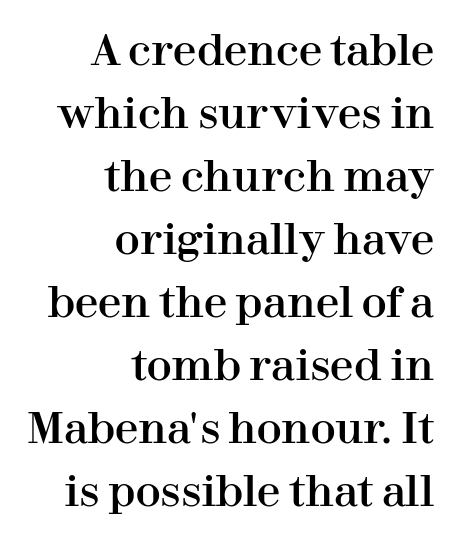
{"serif": "yes", "italic": "no", "width": "normal", "stroke_contrast": "high", "x_height": "medium", "monospaced": "no", "underline": "no", "align": "right", "line_spacing": "normal", "line_spacing_ratio": 1.5, "letter_spacing": "normal", "letter_spacing_em": 0.0, "glyph_px": 42}
